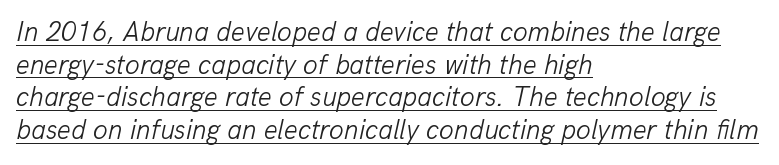
The image shows 27 px text type, italic (leaning right); set left-aligned, line spacing 1.21x, normal letter spacing, underlined.
